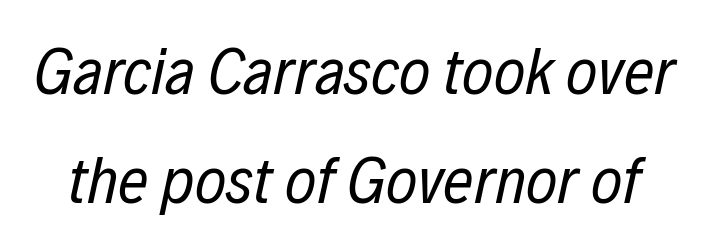
Q: Is the text bold? A: No.
Q: Is the text italic (slanted)? A: Yes, it leans right by about 12 degrees.
Q: Is the text underlined? A: No.
Q: Is the spacing between letters normal or unusually wide? A: Normal.
Q: Is the spacing between lines tight, normal or loose? A: Normal.
Q: Width (condensed, normal, or wide)? A: Condensed.
Q: Stroke contrast? A: Low.
Q: x-height? A: Medium.
Q: Monospaced? A: No.
